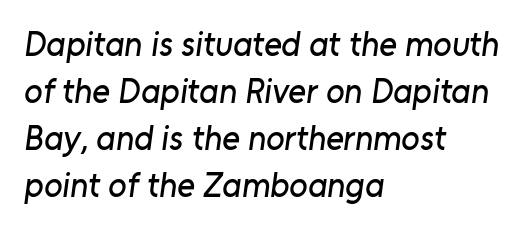
{"serif": "no", "width": "normal", "stroke_contrast": "low", "x_height": "medium", "monospaced": "no", "underline": "no", "align": "left", "line_spacing": "normal", "line_spacing_ratio": 1.38, "letter_spacing": "normal", "letter_spacing_em": 0.0, "glyph_px": 34}
